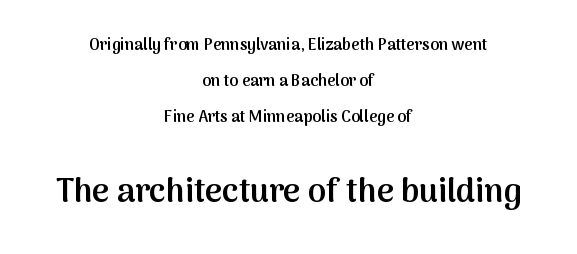
The typesetting leans somewhat heavy: a semibold. Loosely led — the rows are spread out. You get the small type first, then a jump to larger type. This sample uses plain, unmodified letter spacing.
